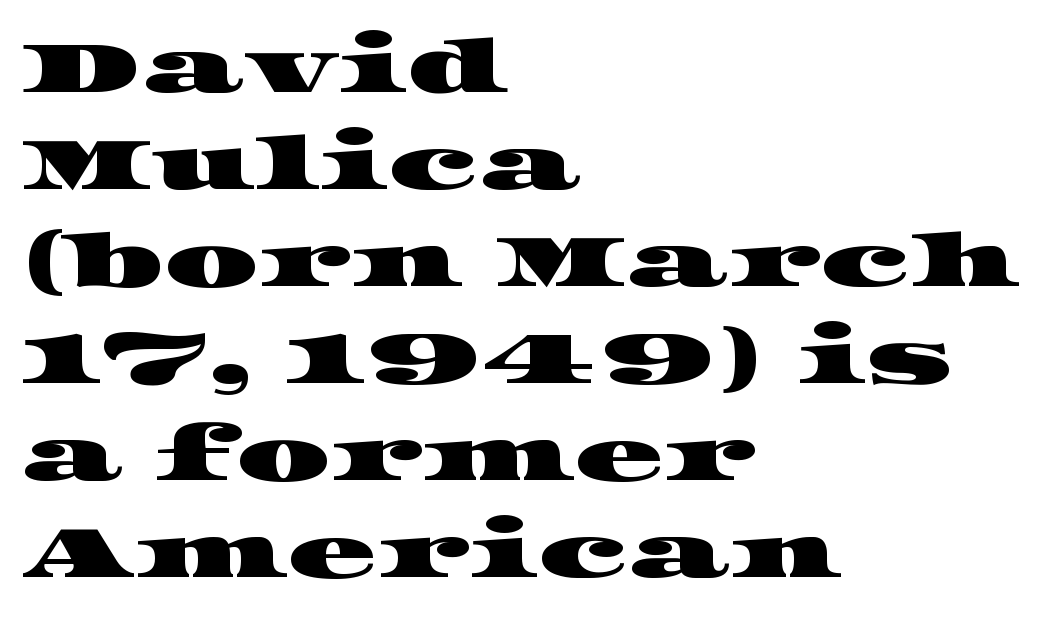
Students, note that the glyphs here touch the page at normal intervals. Visually the block forms a straight wall on the left and a jagged coastline on the right. Unmarked baselines from the first word to the last. Vertically, the passage feels balanced, rows spaced as you'd expect. This sample uses a serif face.
